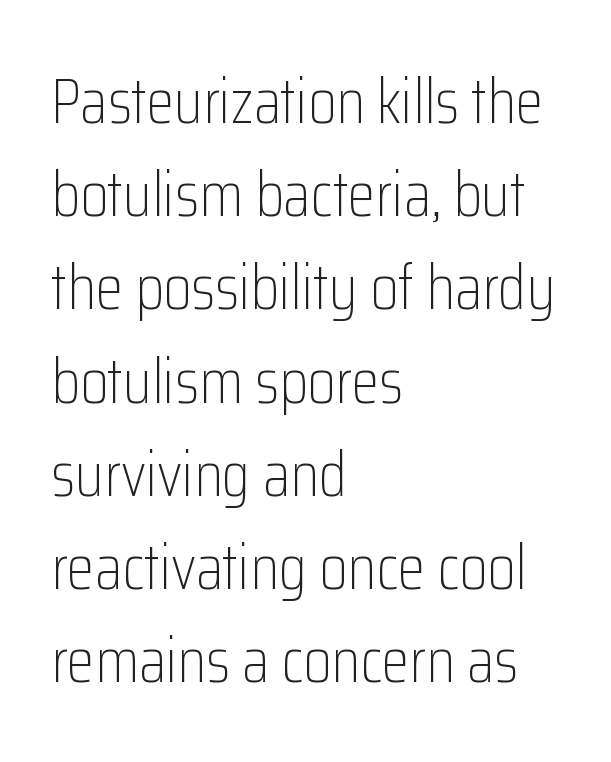
Q: Is the text bold? A: No.
Q: Is the text italic (slanted)? A: No, it is upright.
Q: Is the typeface a serif or a sans-serif typeface? A: Sans-serif.
Q: Is the text underlined? A: No.
Q: How is the paragraph aligned? A: Left-aligned.
Q: Is the spacing between letters normal or unusually wide? A: Normal.
Q: Is the spacing between lines tight, normal or loose? A: Normal.
Q: Width (condensed, normal, or wide)? A: Condensed.
Q: Stroke contrast? A: Low.
Q: x-height? A: Medium.
Q: Monospaced? A: No.
